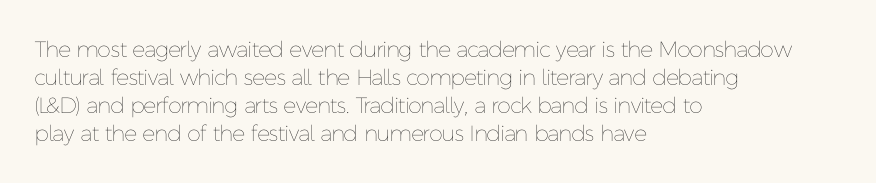
Q: Is the text bold? A: No.
Q: Is the text italic (slanted)? A: No, it is upright.
Q: Is the text underlined? A: No.
Q: How is the paragraph aligned? A: Left-aligned.
Q: Is the spacing between letters normal or unusually wide? A: Normal.
Q: Is the spacing between lines tight, normal or loose? A: Normal.
